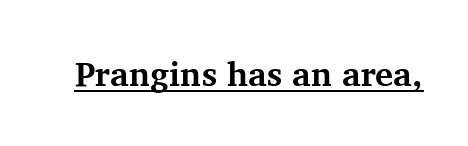
Spacing verdict: proportional, widths tailored to each character. Nobody touched the tracking dial on this one. These words are printed bold, with thick strokes throughout. Caption: lettering with a line underneath.
